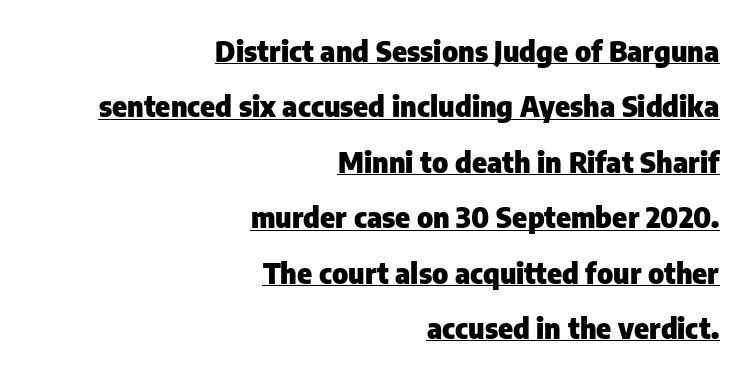
The image shows 28 px heavy sans-serif type, upright; set right-aligned, loose line spacing (1.98x), normal letter spacing, underlined; low stroke contrast and a medium x-height.
